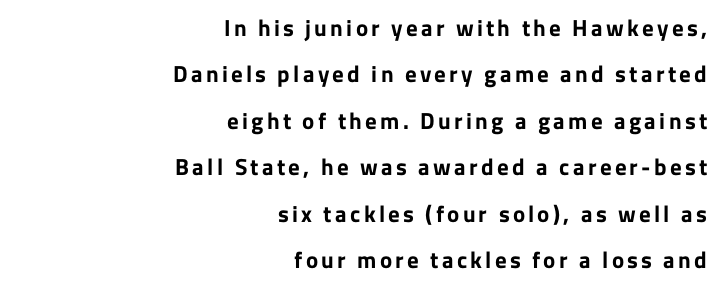
Q: Is the text bold? A: Yes.
Q: Is the text italic (slanted)? A: No, it is upright.
Q: Is the text underlined? A: No.
Q: How is the paragraph aligned? A: Right-aligned.
Q: Is the spacing between lines tight, normal or loose? A: Loose.
